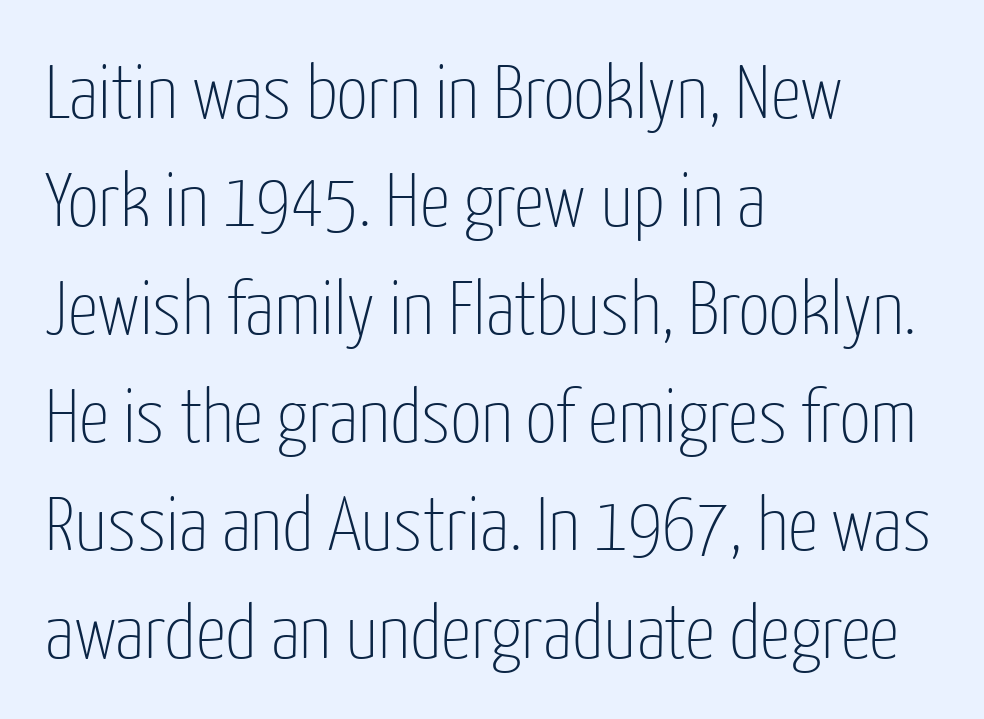
Think standard paragraph weight, or any step lighter than that. The letters carry no serifs — their stems end cleanly without finishing strokes. Short and long lines alike share a common starting point at left. A typesetter would call this proportional, since set widths differ per character. Ordinary non-slanted type is in use.
